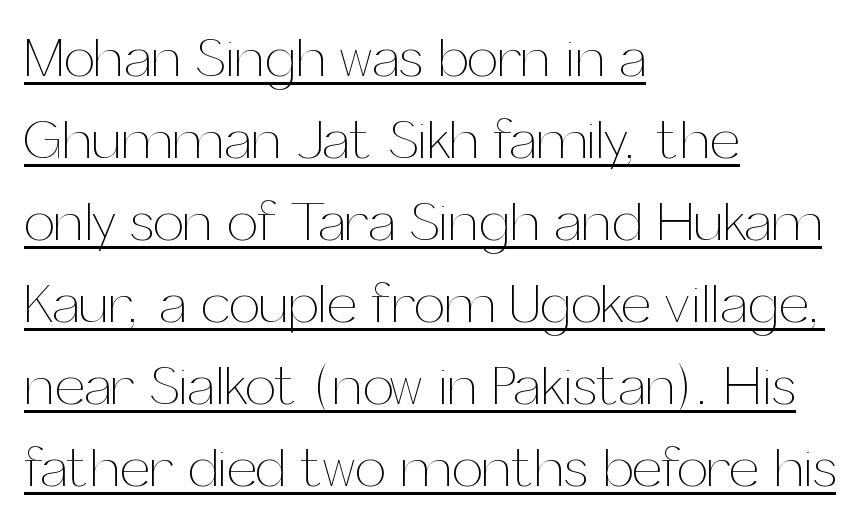
Q: Is the text bold? A: No.
Q: Is the text italic (slanted)? A: No, it is upright.
Q: Is the text underlined? A: Yes.
Q: How is the paragraph aligned? A: Left-aligned.
Q: Is the spacing between letters normal or unusually wide? A: Normal.
Q: Is the spacing between lines tight, normal or loose? A: Normal.
Q: Width (condensed, normal, or wide)? A: Normal.
Q: Stroke contrast? A: Medium.
Q: x-height? A: Medium.
Q: Monospaced? A: No.
